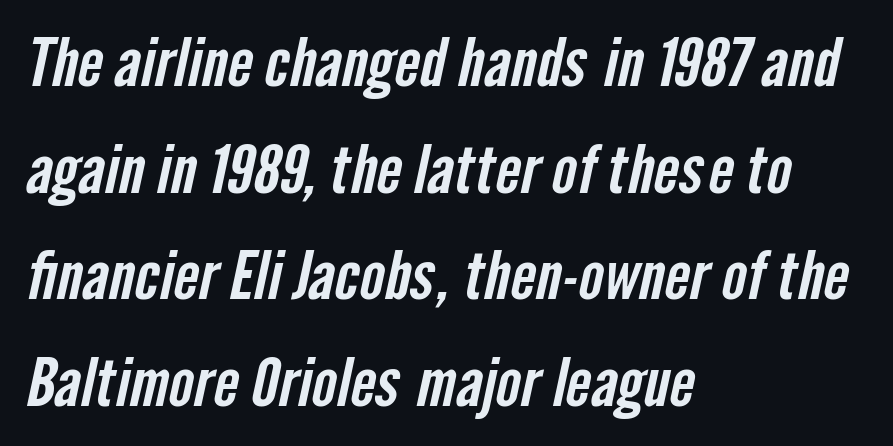
Each new line begins a customary step beneath the previous one. The strip under each line holds only bare page. Serifs: no, the terminals of the letterforms are clean. Think of a printed novel: that variable character pitch is what you see here.
